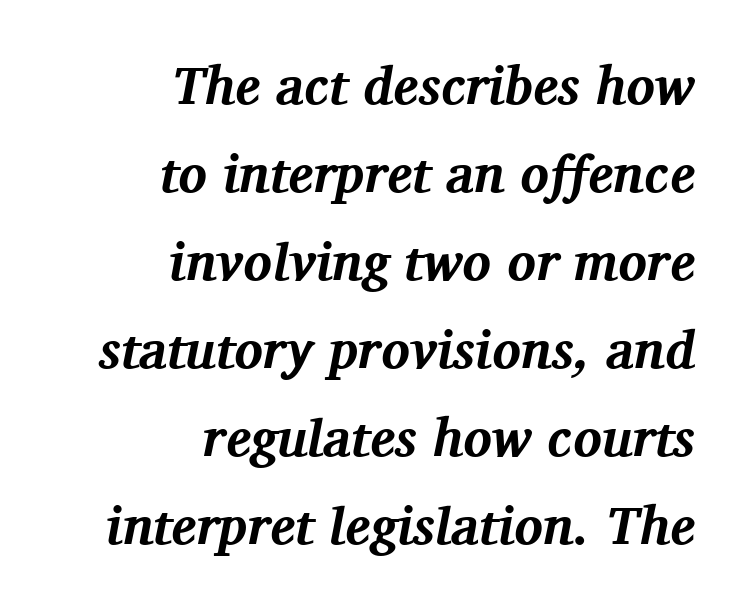
{"serif": "yes", "italic": "yes", "lean": "right", "slant_degrees": 11, "bold": "yes", "weight": "bold", "width": "normal", "stroke_contrast": "medium", "x_height": "medium", "monospaced": "no", "underline": "no", "align": "right", "line_spacing": "normal", "line_spacing_ratio": 1.66, "letter_spacing": "normal", "letter_spacing_em": 0.0, "glyph_px": 53}
